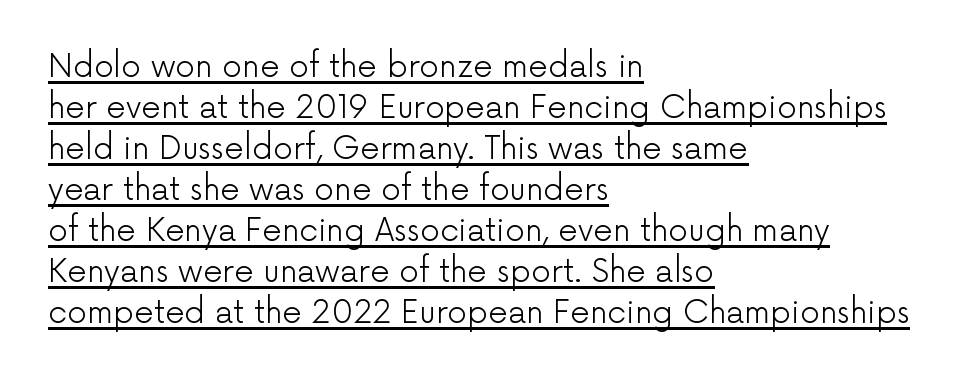
{"serif": "no", "italic": "no", "bold": "no", "weight": "light", "width": "normal", "stroke_contrast": "low", "x_height": "medium", "monospaced": "no", "underline": "yes", "align": "left", "line_spacing": "normal", "line_spacing_ratio": 1.32, "letter_spacing": "normal", "letter_spacing_em": 0.0, "glyph_px": 31}
